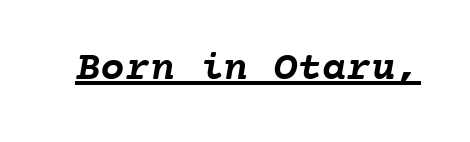
The image shows 41 px semibold type, monospaced; set normal letter spacing, underlined; low stroke contrast and a medium x-height.
